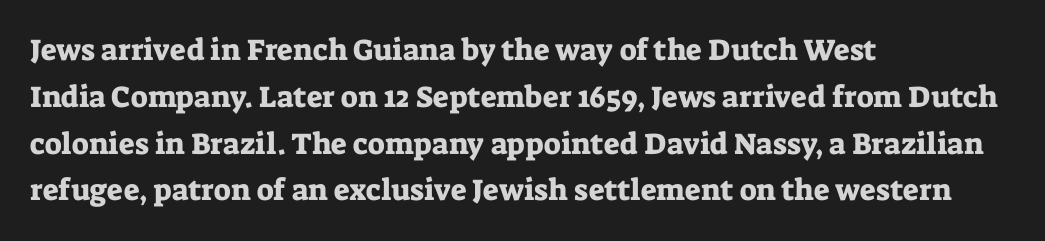
Q: Is the text italic (slanted)? A: No, it is upright.
Q: Is the typeface a serif or a sans-serif typeface? A: Serif.
Q: Is the text underlined? A: No.
Q: How is the paragraph aligned? A: Left-aligned.
Q: Is the spacing between letters normal or unusually wide? A: Normal.
Q: Is the spacing between lines tight, normal or loose? A: Normal.
Q: Width (condensed, normal, or wide)? A: Normal.
Q: Stroke contrast? A: Low.
Q: x-height? A: Medium.
Q: Monospaced? A: No.
